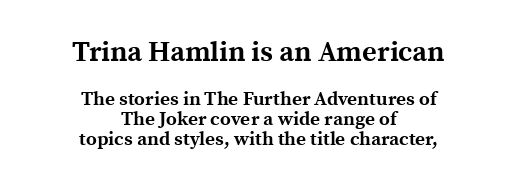
Q: Is the text bold? A: Yes.
Q: Is the text italic (slanted)? A: No, it is upright.
Q: Is the typeface a serif or a sans-serif typeface? A: Serif.
Q: Is the text underlined? A: No.
Q: How is the paragraph aligned? A: Centered.
Q: Is the spacing between letters normal or unusually wide? A: Normal.
Q: Is the spacing between lines tight, normal or loose? A: Tight.
Q: Which block of text is set in a larger size, the first (top) or the second (bottom)? A: The first (top) one.
Q: Width (condensed, normal, or wide)? A: Normal.
Q: x-height? A: Medium.
Q: Monospaced? A: No.
